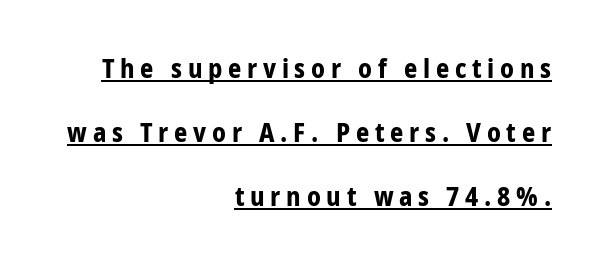
Typeset ragged left — the right edge is the straight one. Spacing between characters has been opened up far beyond the box default. Notice how the stems are strictly vertical — no italics here. The passage shown stacks its lines with a broad gap.
